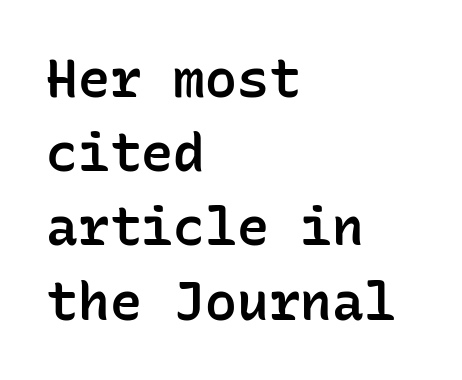
The image shows 53 px semibold sans-serif type, upright, monospaced; set left-aligned, normal line spacing (1.4x), normal letter spacing, not underlined; low stroke contrast and a medium x-height.
